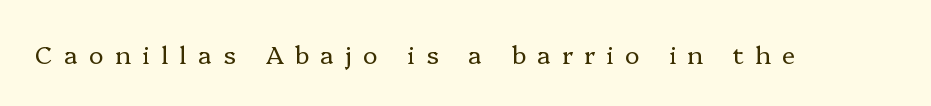
{"italic": "no", "bold": "no", "underline": "no", "letter_spacing": "wide", "letter_spacing_em": 0.45, "glyph_px": 25}
